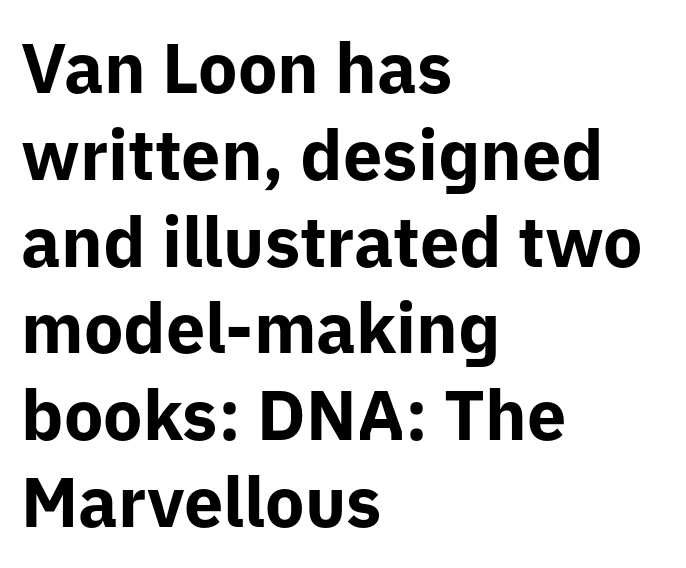
The foot of each line stays bare and open. This sample has the flowing, uneven cadence of proportional lettering. The face used here has the dense, thick strokes of a bold. This is roman type, the default non-slanted kind.
